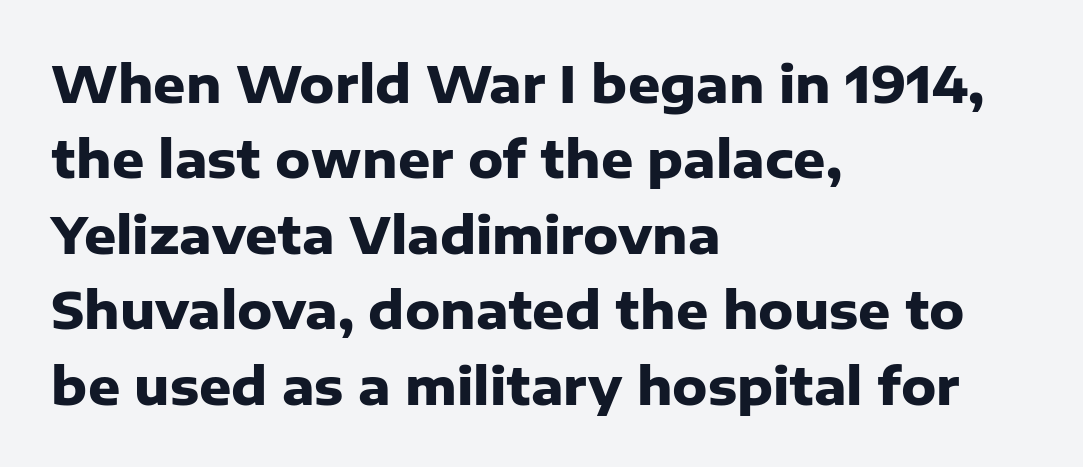
{"serif": "no", "italic": "no", "bold": "yes", "weight": "heavy", "width": "normal", "stroke_contrast": "low", "x_height": "medium", "monospaced": "no", "underline": "no", "align": "left", "line_spacing": "normal", "line_spacing_ratio": 1.51, "letter_spacing": "normal", "letter_spacing_em": 0.0, "glyph_px": 50}
